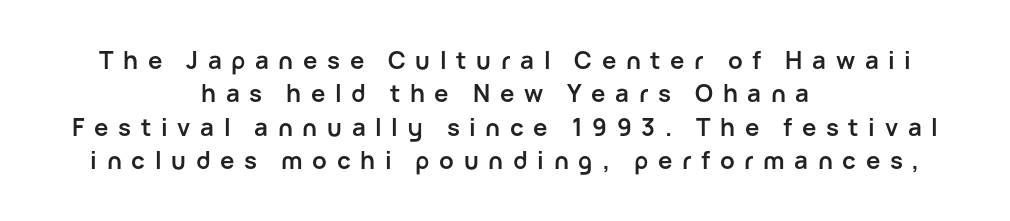
{"italic": "no", "bold": "yes", "underline": "no", "align": "center", "line_spacing": "normal", "line_spacing_ratio": 1.39, "letter_spacing": "wide", "letter_spacing_em": 0.4, "glyph_px": 24}
